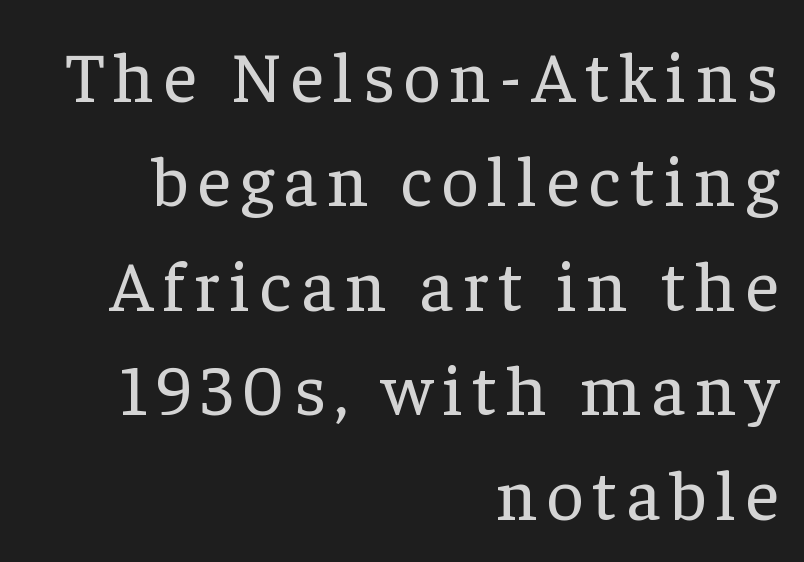
The image shows 72 px regular-weight serif type, upright; set right-aligned, normal line spacing (1.45x), not underlined; low stroke contrast and a medium x-height.
